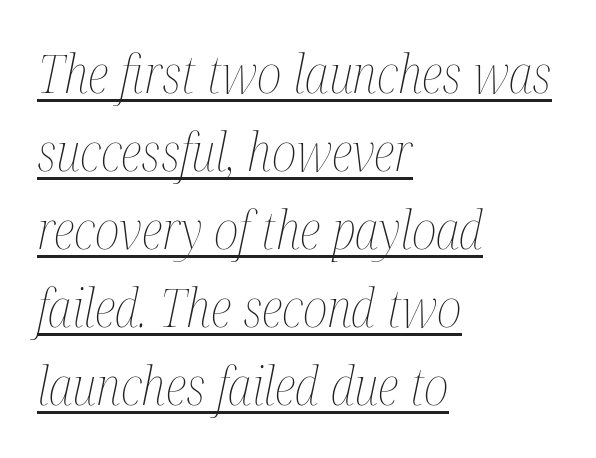
{"italic": "yes", "lean": "right", "slant_degrees": 12, "bold": "no", "weight": "thin", "width": "condensed", "stroke_contrast": "medium", "x_height": "medium", "monospaced": "no", "underline": "yes", "align": "left", "line_spacing": "normal", "line_spacing_ratio": 1.5, "letter_spacing": "normal", "letter_spacing_em": 0.0, "glyph_px": 52}
